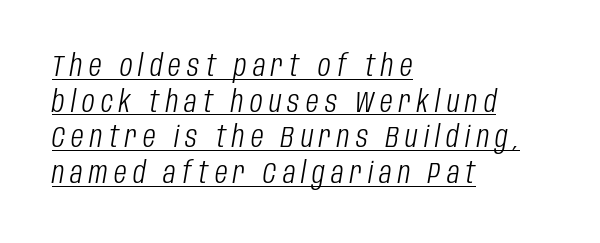
{"italic": "yes", "lean": "right", "slant_degrees": 10, "bold": "no", "weight": "light", "width": "condensed", "stroke_contrast": "low", "x_height": "large", "monospaced": "no", "underline": "yes", "align": "left", "line_spacing_ratio": 1.23, "letter_spacing": "wide", "letter_spacing_em": 0.22, "glyph_px": 29}
